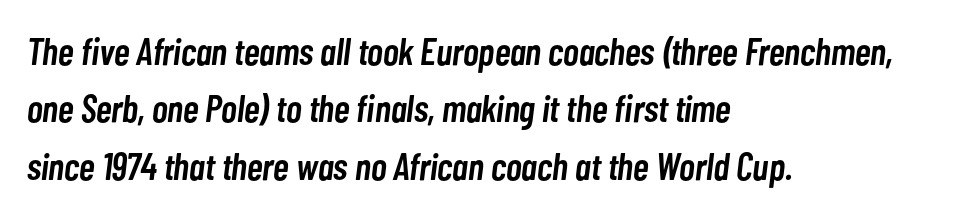
The rag falls on the right side of this text block. Emphasis-style slanted type is in use. Horizontal bands of white between lines are of average thickness. Letter spacing: default. The specimen omits any rule beneath the text block's lines. The rendering uses a semibold face; strokes are thickened but not to full bold.
